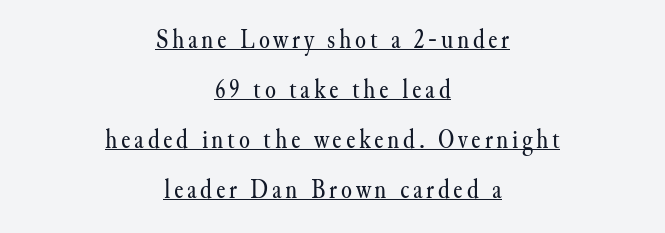
{"serif": "yes", "italic": "no", "bold": "no", "weight": "regular", "width": "normal", "stroke_contrast": "medium", "x_height": "small", "monospaced": "no", "underline": "yes", "align": "center", "line_spacing_ratio": 1.78, "glyph_px": 28}
